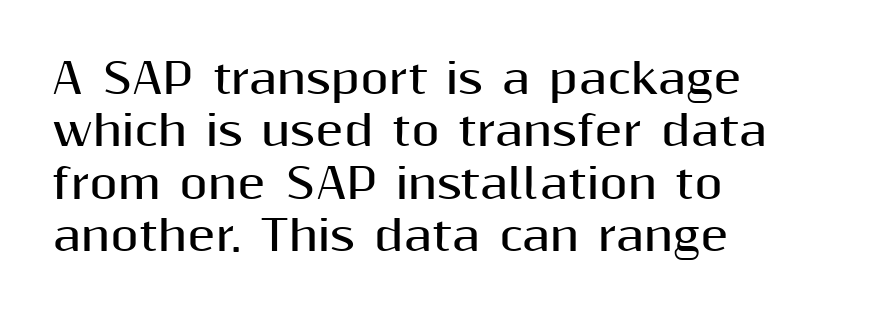
The image shows 41 px bold sans-serif type, upright; set left-aligned, normal line spacing (1.28x), normal letter spacing, not underlined; medium stroke contrast and a medium x-height.
